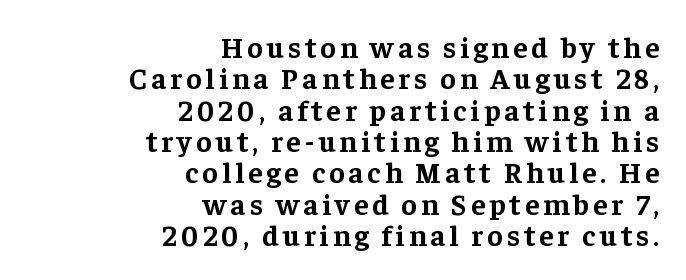
The image shows 29 px bold serif type, upright; set right-aligned, tight line spacing (1.08x), not underlined; low stroke contrast and a medium x-height.
